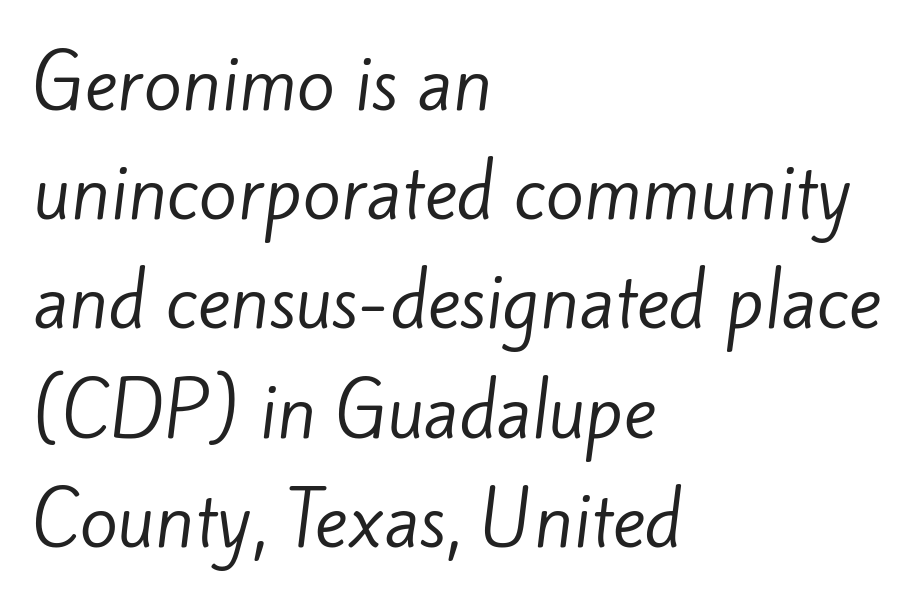
Q: Is the text bold? A: No.
Q: Is the typeface a serif or a sans-serif typeface? A: Sans-serif.
Q: Is the text underlined? A: No.
Q: How is the paragraph aligned? A: Left-aligned.
Q: Is the spacing between letters normal or unusually wide? A: Normal.
Q: Is the spacing between lines tight, normal or loose? A: Normal.
Q: Width (condensed, normal, or wide)? A: Normal.
Q: Stroke contrast? A: Low.
Q: x-height? A: Small.
Q: Monospaced? A: No.
